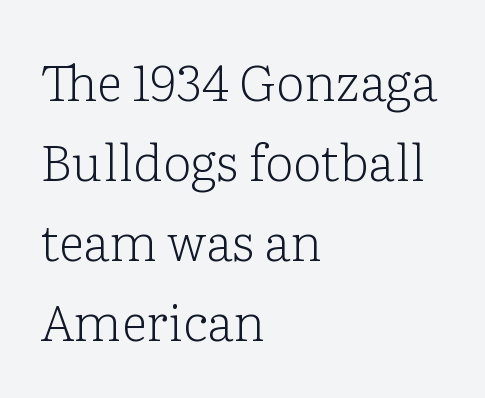
{"serif": "yes", "italic": "no", "bold": "no", "weight": "light", "width": "normal", "stroke_contrast": "low", "x_height": "medium", "monospaced": "no", "underline": "no", "align": "left", "line_spacing": "normal", "line_spacing_ratio": 1.57, "letter_spacing": "normal", "letter_spacing_em": 0.0, "glyph_px": 51}
